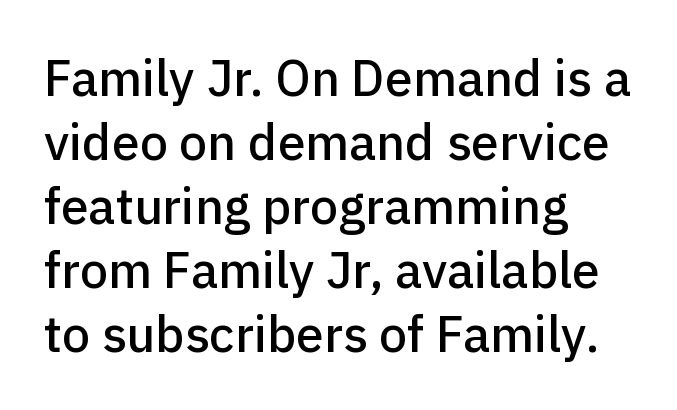
The image shows 50 px sans-serif type, upright; set left-aligned, normal line spacing (1.28x), normal letter spacing, not underlined; low stroke contrast and a medium x-height.
